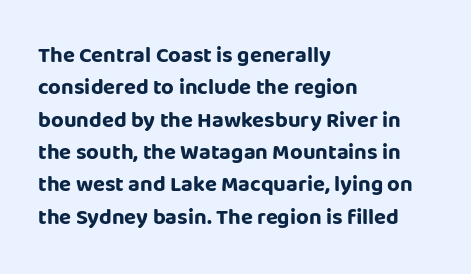
{"italic": "no", "bold": "yes", "underline": "no", "align": "left", "line_spacing": "normal", "line_spacing_ratio": 1.47, "letter_spacing": "normal", "letter_spacing_em": 0.0, "glyph_px": 22}
